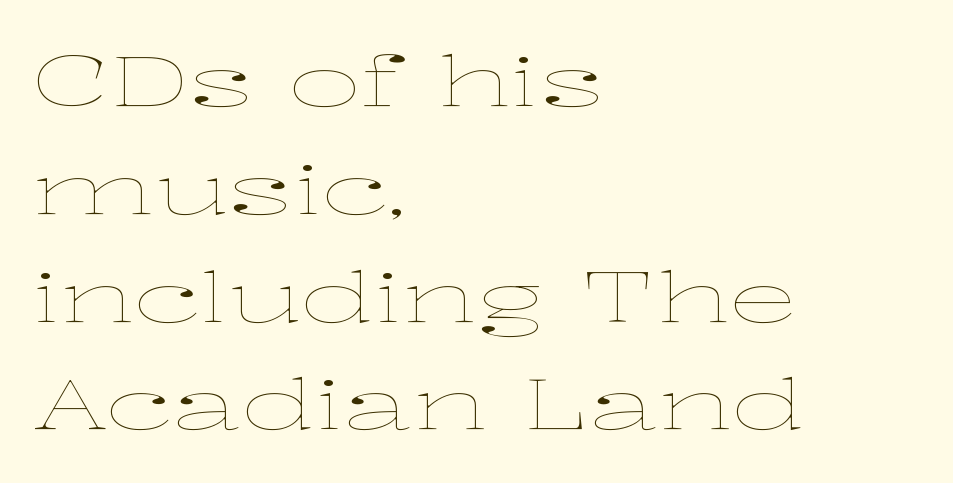
{"italic": "no", "bold": "no", "weight": "thin", "width": "wide", "stroke_contrast": "low", "x_height": "medium", "monospaced": "no", "underline": "no", "align": "left", "line_spacing": "normal", "line_spacing_ratio": 1.54, "letter_spacing": "normal", "letter_spacing_em": 0.0, "glyph_px": 70}
